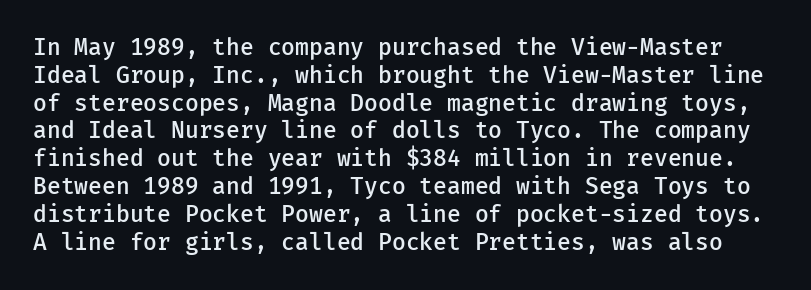
The image shows 23 px text type, upright; set line spacing 1.21x, normal letter spacing, not underlined.
